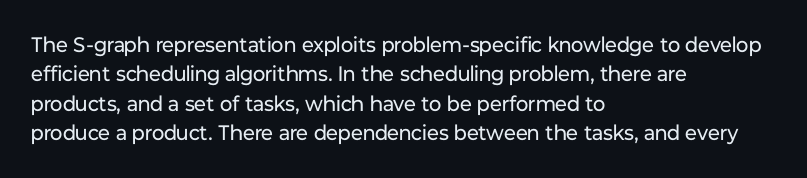
A clean baseline with only descenders dipping below it. If you drew a line through each stem, it would be perfectly vertical. Honestly, the row spacing looks completely unremarkable. Is this a heavy cut? Hardly; it is regular or lighter.
